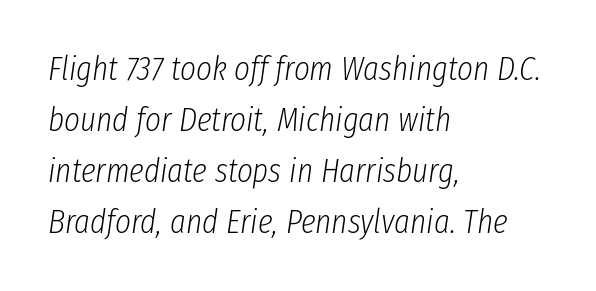
Q: Is the text bold? A: No.
Q: Is the text italic (slanted)? A: Yes, it leans right by about 8 degrees.
Q: Is the text underlined? A: No.
Q: How is the paragraph aligned? A: Left-aligned.
Q: Is the spacing between letters normal or unusually wide? A: Normal.
Q: Is the spacing between lines tight, normal or loose? A: Normal.
Q: Width (condensed, normal, or wide)? A: Condensed.
Q: Stroke contrast? A: Low.
Q: x-height? A: Medium.
Q: Monospaced? A: No.
